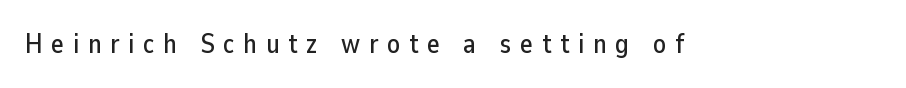
Compared with typical body copy, the letter spacing here is much looser. The baseline area is clear. Posture: straight, roman, zero tilt.
